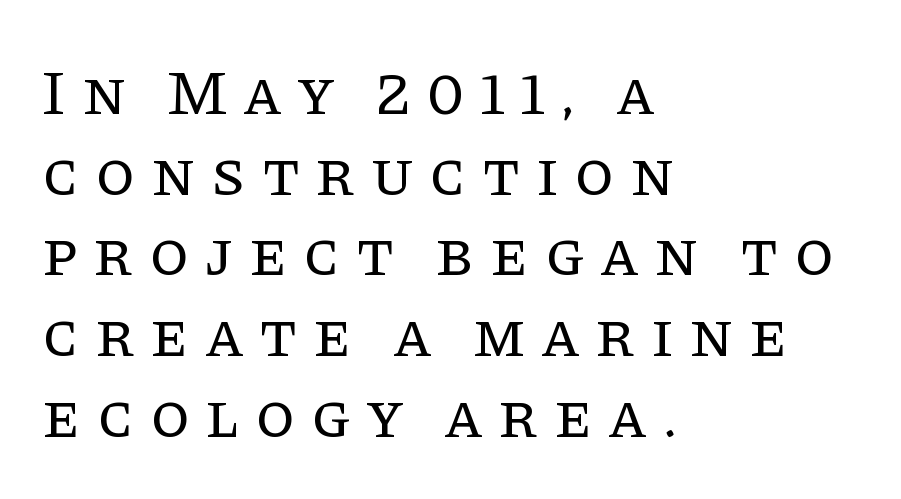
Q: Is the text bold? A: No.
Q: Is the text italic (slanted)? A: No, it is upright.
Q: Is the typeface a serif or a sans-serif typeface? A: Serif.
Q: Is the text underlined? A: No.
Q: How is the paragraph aligned? A: Left-aligned.
Q: Is the spacing between letters normal or unusually wide? A: Unusually wide.
Q: Is the spacing between lines tight, normal or loose? A: Normal.
Q: Width (condensed, normal, or wide)? A: Normal.
Q: Stroke contrast? A: Low.
Q: x-height? A: Large.
Q: Monospaced? A: No.
